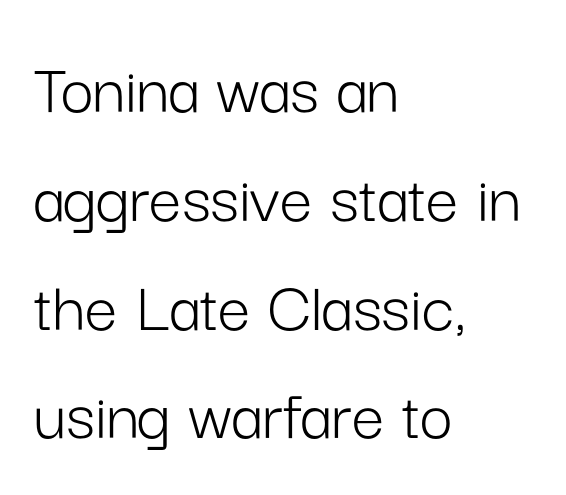
The image shows 73 px light sans-serif type, upright; set left-aligned, normal line spacing (1.49x), normal letter spacing, not underlined; low stroke contrast and a medium x-height.
